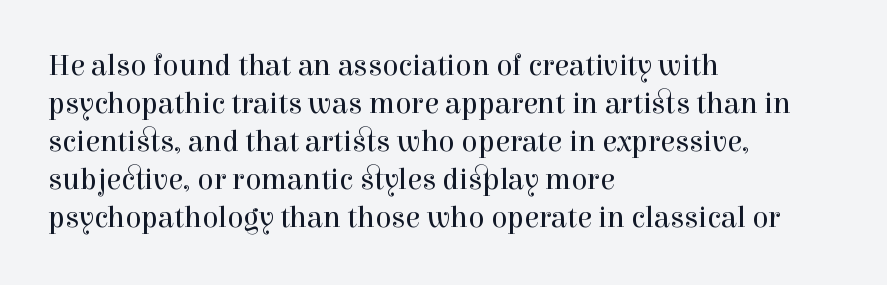
Q: Is the text bold? A: No.
Q: Is the text italic (slanted)? A: No, it is upright.
Q: Is the typeface a serif or a sans-serif typeface? A: Serif.
Q: Is the text underlined? A: No.
Q: How is the paragraph aligned? A: Left-aligned.
Q: Is the spacing between letters normal or unusually wide? A: Normal.
Q: Is the spacing between lines tight, normal or loose? A: Normal.
Q: Width (condensed, normal, or wide)? A: Normal.
Q: x-height? A: Medium.
Q: Monospaced? A: No.
